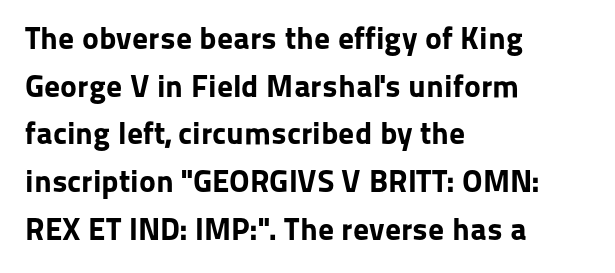
Q: Is the text bold? A: Yes.
Q: Is the text italic (slanted)? A: No, it is upright.
Q: Is the typeface a serif or a sans-serif typeface? A: Sans-serif.
Q: Is the text underlined? A: No.
Q: How is the paragraph aligned? A: Left-aligned.
Q: Is the spacing between letters normal or unusually wide? A: Normal.
Q: Is the spacing between lines tight, normal or loose? A: Normal.
Q: Width (condensed, normal, or wide)? A: Normal.
Q: Stroke contrast? A: Low.
Q: x-height? A: Medium.
Q: Monospaced? A: No.
